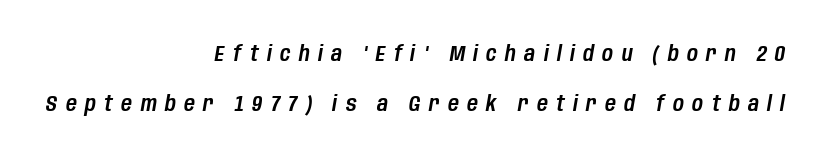
Q: Is the text italic (slanted)? A: Yes, it leans right by about 10 degrees.
Q: Is the text underlined? A: No.
Q: How is the paragraph aligned? A: Right-aligned.
Q: Is the spacing between letters normal or unusually wide? A: Unusually wide.
Q: Is the spacing between lines tight, normal or loose? A: Loose.
